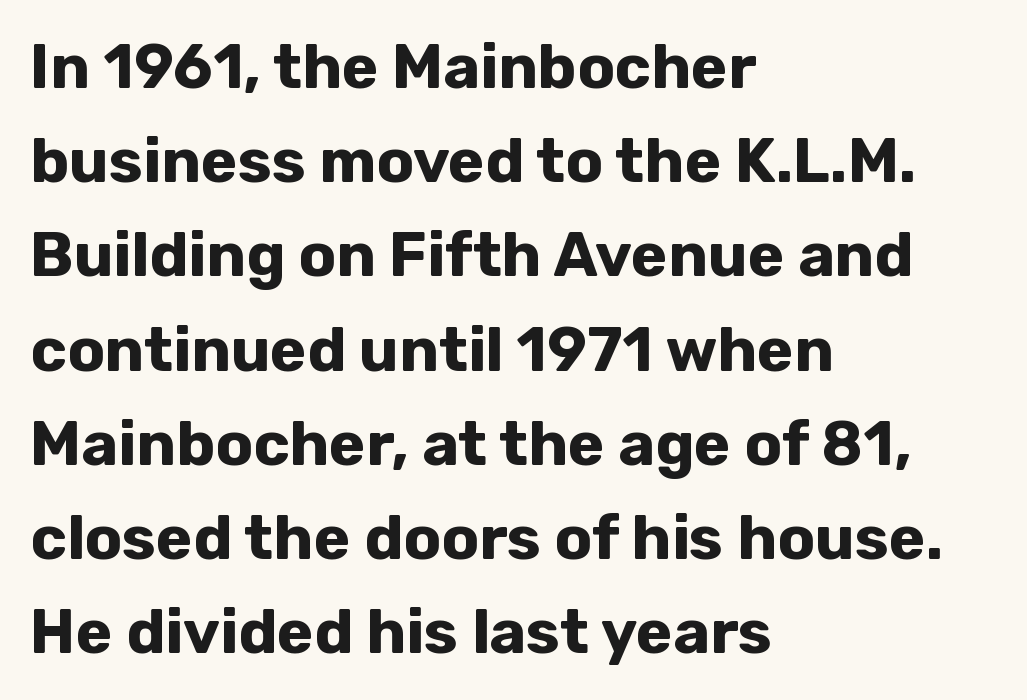
The image shows 62 px bold sans-serif type, upright; set left-aligned, normal line spacing (1.52x), normal letter spacing, not underlined; low stroke contrast and a medium x-height.
